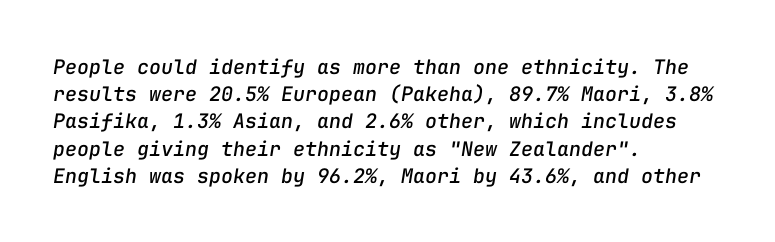
Nobody touched the tracking dial on this one. Notice how descenders clear the ascenders below comfortably — that's standard leading. Nobody drew a line under any word here. These lines are set flush left with a ragged right edge.
